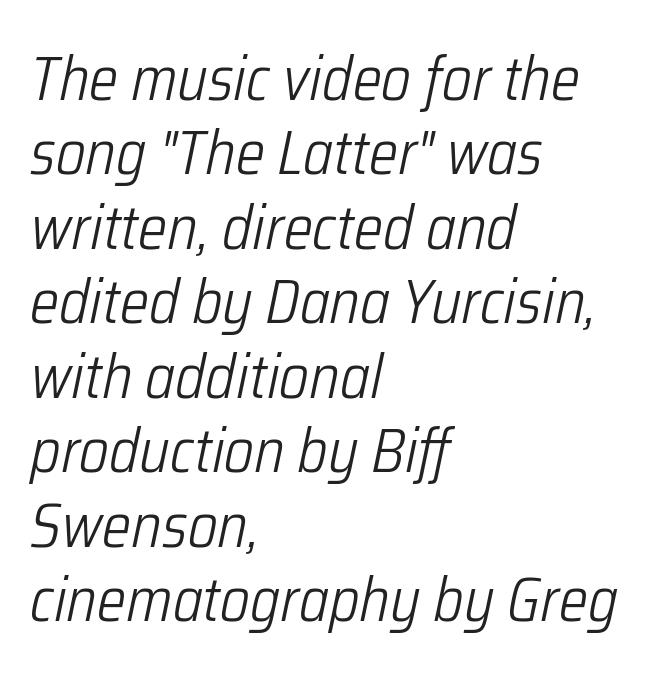
Proportional: the letters do not fall into vertical columns. The face used here has a pronounced slope to its letters. Alignment: flush left. No word sits above an underline. Characters follow at the spacing the type designer built in. The font is comparable to plain body text, perhaps lighter.
